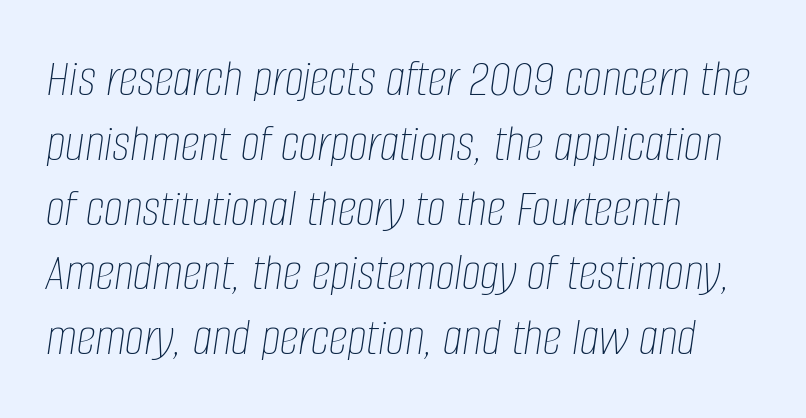
The image shows 54 px thin, condensed type, italic (leaning right); set left-aligned, line spacing 1.2x, normal letter spacing, not underlined; low stroke contrast and a large x-height.
